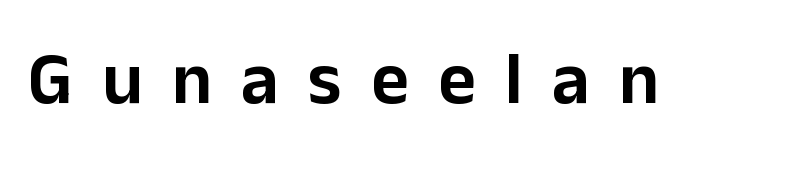
The image shows 73 px sans-serif type, upright; set unusually wide letter spacing (+0.4 em), not underlined; low stroke contrast and a medium x-height.
